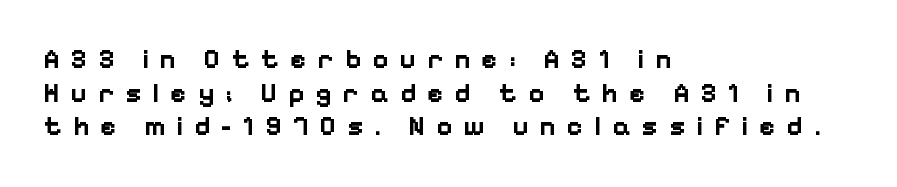
Q: Is the text bold? A: Yes.
Q: Is the text italic (slanted)? A: No, it is upright.
Q: Is the text underlined? A: No.
Q: How is the paragraph aligned? A: Left-aligned.
Q: Is the spacing between letters normal or unusually wide? A: Unusually wide.
Q: Is the spacing between lines tight, normal or loose? A: Normal.
